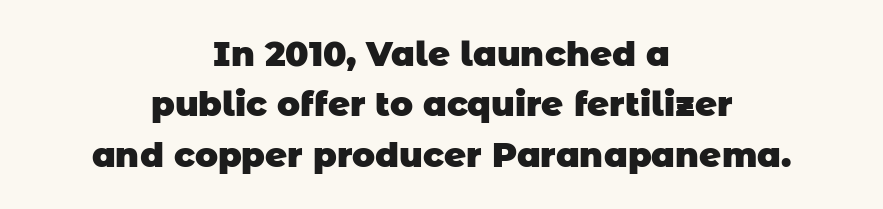
Character widths vary here, with narrow letters taking less room than wide ones. These lines carry a lot of weight — the face is fully bold. The gaps between neighbouring characters are ordinary and unremarkable. The typesetter chose a symmetrical, centered arrangement here. Check the space under the baseline: it is left empty.
